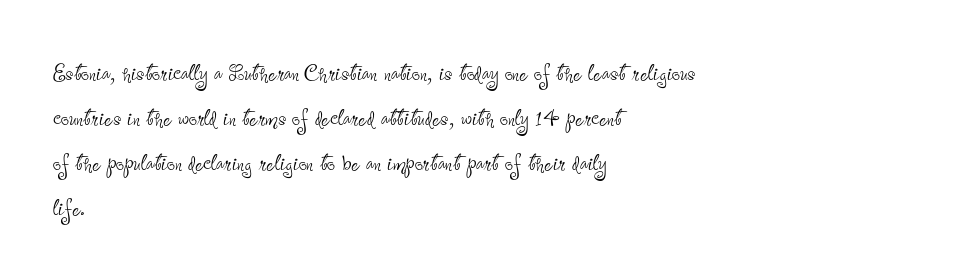
Q: Is the text bold? A: No.
Q: Is the text italic (slanted)? A: Yes.
Q: Is the typeface a serif or a sans-serif typeface? A: Sans-serif.
Q: Is the text underlined? A: No.
Q: How is the paragraph aligned? A: Left-aligned.
Q: Is the spacing between letters normal or unusually wide? A: Normal.
Q: Is the spacing between lines tight, normal or loose? A: Normal.
Q: Width (condensed, normal, or wide)? A: Condensed.
Q: Stroke contrast? A: Low.
Q: x-height? A: Small.
Q: Monospaced? A: No.
